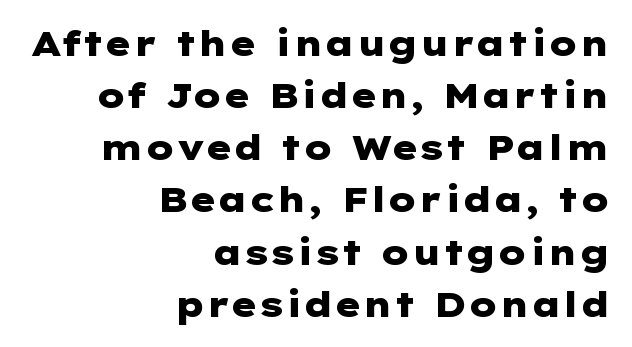
The image shows 35 px heavy, wide sans-serif type, upright; set right-aligned, normal line spacing (1.49x), normal letter spacing, not underlined; low stroke contrast and a medium x-height.
